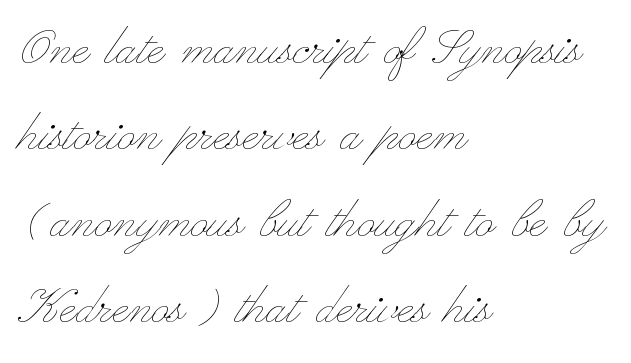
The letters advance in unequal steps, a hallmark of proportional type. The type is set solid horizontally, with unmodified tracking. The foot of each line stays bare and open. Normally led — the rows are evenly, conventionally spaced.
